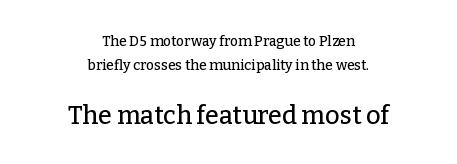
The image shows 25 px text type, upright; set centered, line spacing 1.73x, normal letter spacing, not underlined; the second (bottom) block is 1.79x larger.
